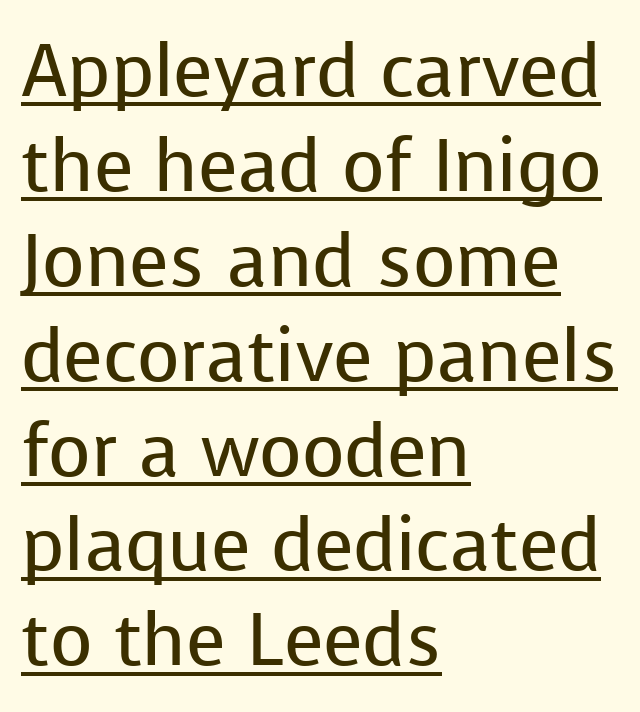
Q: Is the text bold? A: No.
Q: Is the text italic (slanted)? A: No, it is upright.
Q: Is the typeface a serif or a sans-serif typeface? A: Sans-serif.
Q: Is the text underlined? A: Yes.
Q: How is the paragraph aligned? A: Left-aligned.
Q: Is the spacing between letters normal or unusually wide? A: Normal.
Q: Is the spacing between lines tight, normal or loose? A: Normal.
Q: Width (condensed, normal, or wide)? A: Normal.
Q: Stroke contrast? A: Low.
Q: x-height? A: Medium.
Q: Monospaced? A: No.
